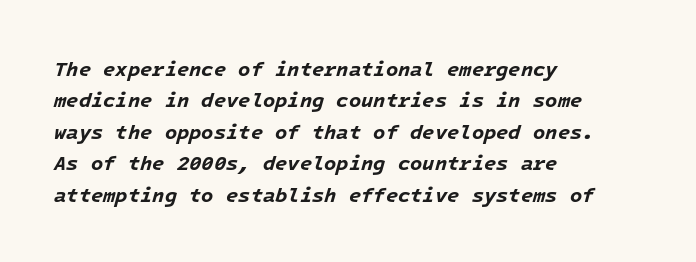
Q: Is the text bold? A: Yes.
Q: Is the text italic (slanted)? A: Yes, it leans right by about 16 degrees.
Q: Is the text underlined? A: No.
Q: How is the paragraph aligned? A: Left-aligned.
Q: Is the spacing between letters normal or unusually wide? A: Normal.
Q: Is the spacing between lines tight, normal or loose? A: Normal.
